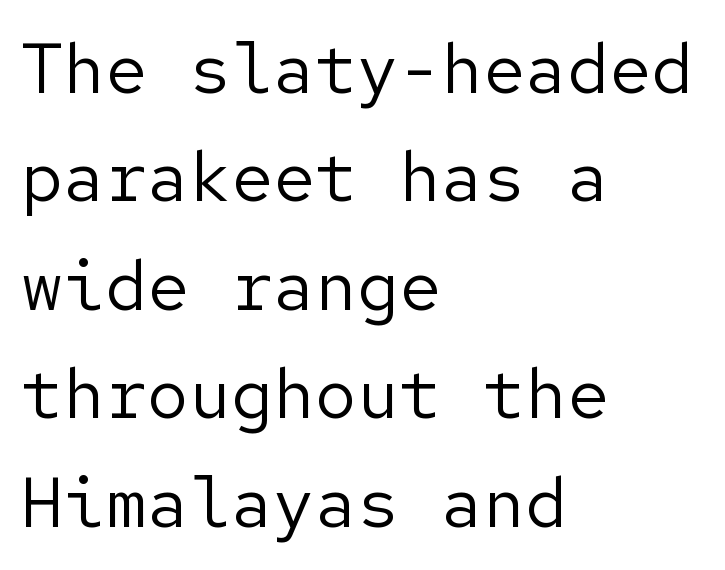
The image shows 70 px regular-weight sans-serif type, upright; set left-aligned, normal line spacing (1.55x), normal letter spacing, not underlined; low stroke contrast and a medium x-height.
